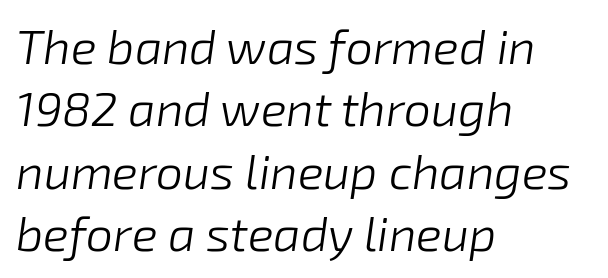
Is the block centered? No — it sits flush against the left margin. You could call the tracking neutral — neither tight nor loose. Varying glyph widths throughout — classic text-font behaviour. Posture: slanted. Horizontal bands of white between lines are of average thickness.
